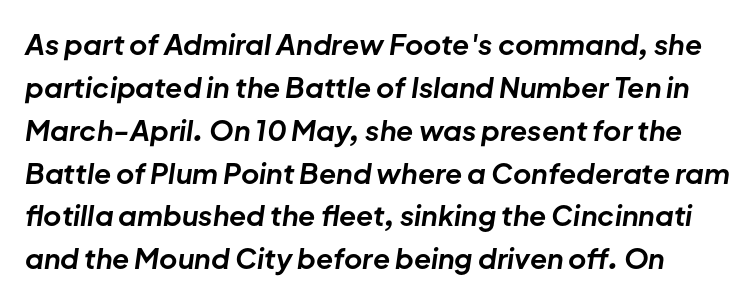
Q: Is the text bold? A: Yes.
Q: Is the text italic (slanted)? A: Yes, it leans right by about 8 degrees.
Q: Is the text underlined? A: No.
Q: Is the spacing between letters normal or unusually wide? A: Normal.
Q: Is the spacing between lines tight, normal or loose? A: Normal.
Q: Width (condensed, normal, or wide)? A: Normal.
Q: Stroke contrast? A: Low.
Q: x-height? A: Medium.
Q: Monospaced? A: No.
